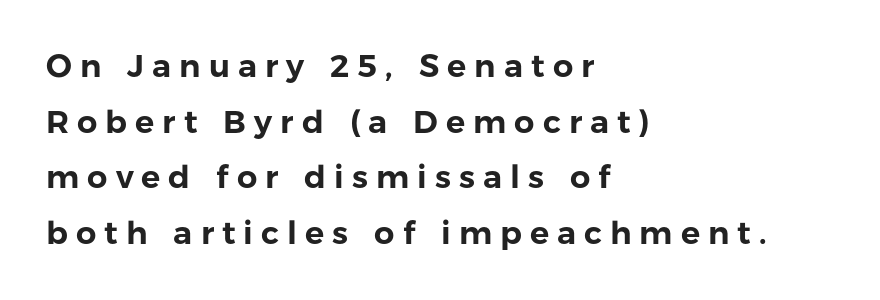
{"serif": "no", "italic": "no", "width": "normal", "stroke_contrast": "low", "x_height": "medium", "monospaced": "no", "underline": "no", "align": "left", "line_spacing_ratio": 1.74, "letter_spacing": "wide", "letter_spacing_em": 0.25, "glyph_px": 32}
